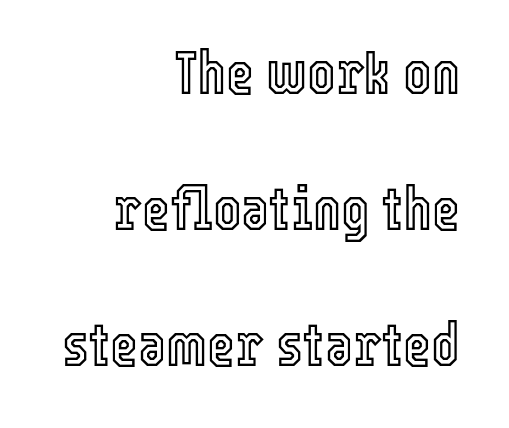
There is no visible air inserted between adjacent glyphs. Note the varied advance widths — an 'i' is clearly narrower than an 'm'. If you drew a ruler down the right edge, every line would touch it. Does the lettering tilt? It doesn't — this is upright. Loosely led — the rows are spread out. The space directly below the letters is spotless.
